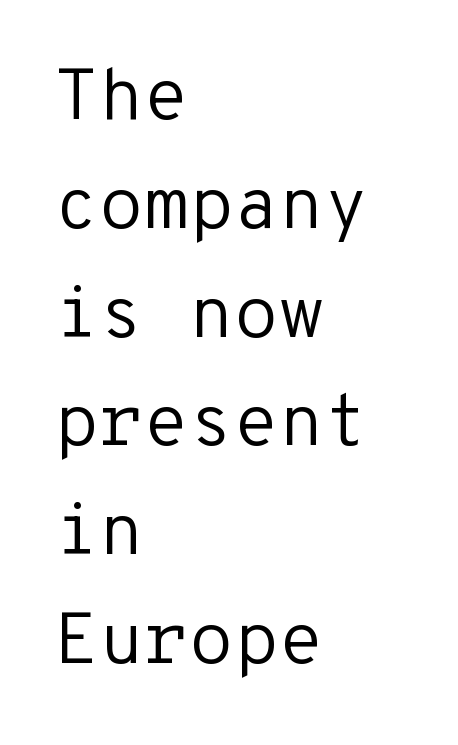
Q: Is the text bold? A: No.
Q: Is the text italic (slanted)? A: No, it is upright.
Q: Is the typeface a serif or a sans-serif typeface? A: Sans-serif.
Q: Is the text underlined? A: No.
Q: How is the paragraph aligned? A: Left-aligned.
Q: Is the spacing between letters normal or unusually wide? A: Normal.
Q: Is the spacing between lines tight, normal or loose? A: Normal.
Q: Width (condensed, normal, or wide)? A: Normal.
Q: Stroke contrast? A: Low.
Q: x-height? A: Medium.
Q: Monospaced? A: Yes.
